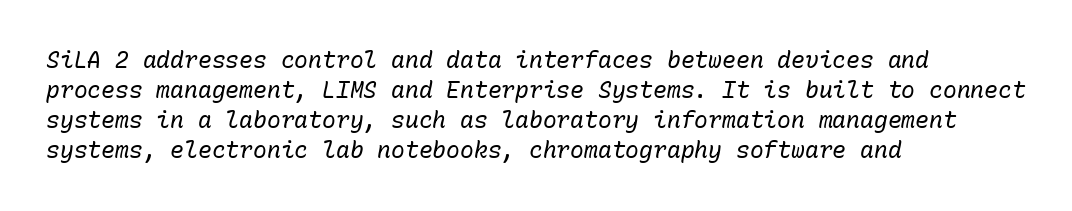
The image shows 23 px text type, italic (leaning right); set left-aligned, normal line spacing (1.31x), normal letter spacing, not underlined.
